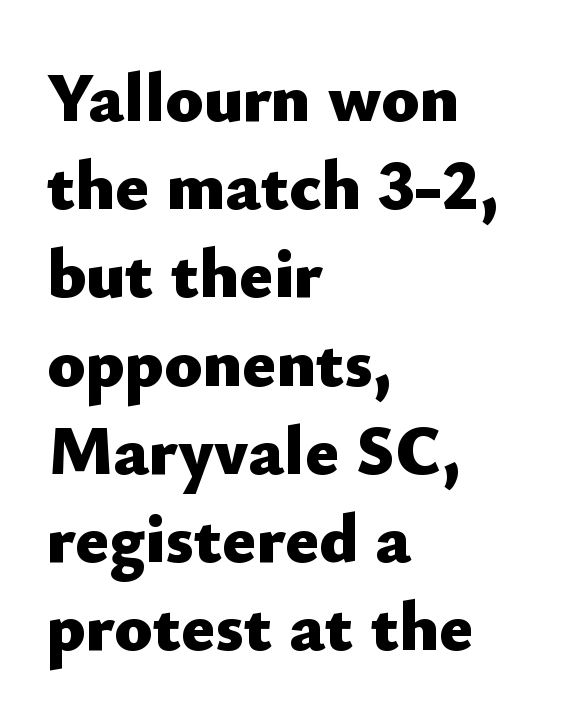
The image shows 70 px heavy sans-serif type, upright; set left-aligned, normal line spacing (1.26x), normal letter spacing, not underlined; low stroke contrast and a small x-height.
